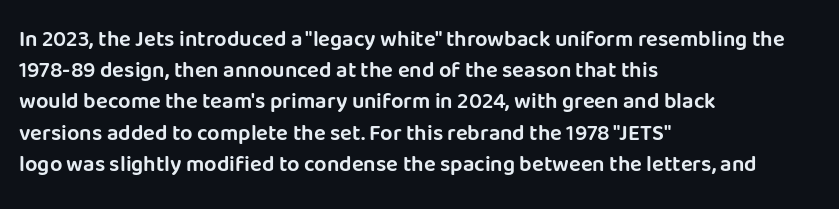
Nope, not italic — everything's standing straight. You could call the tracking neutral — neither tight nor loose. Descenders hang freely into open space. Vertical spacing — default. The compositor pushed each line to the left boundary.
